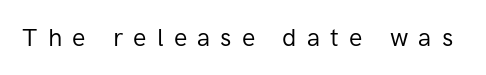
{"italic": "no", "bold": "no", "underline": "no", "letter_spacing": "wide", "letter_spacing_em": 0.41, "glyph_px": 25}
